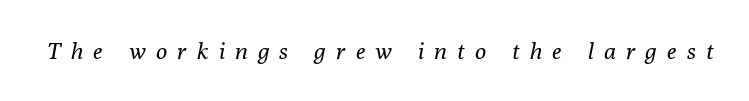
On a weight scale, this lands at 450 or below. Lines of text with bare space underneath. Designer's note — italics engaged. The horizontal fit of the characters is loose and conspicuously gappy.
